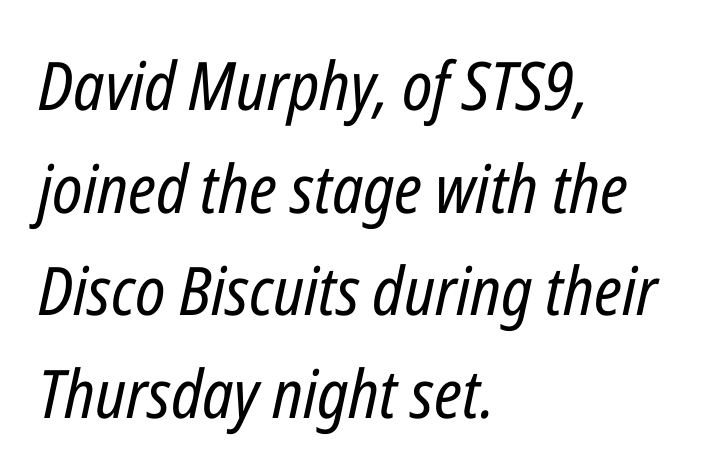
Note the varied advance widths — an 'i' is clearly narrower than an 'm'. The font is comparable to plain body text, perhaps lighter. The horizontal fit of the characters is conventional and even. What's the leading like? Ordinary, nothing unusual. In terms of posture, this sample is oblique. The area under the type is left untouched.
